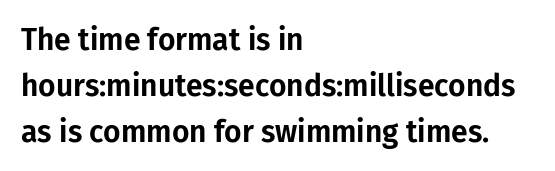
Casual observation: everything's shoved over to the left. Whoever set this chose a conventional vertical rhythm. Unlike italic type, these characters show no tilt at all. Compared with typical body copy, the letter spacing here is the same. The baseline area is clear. Regarding serifs, this sample does without them.
